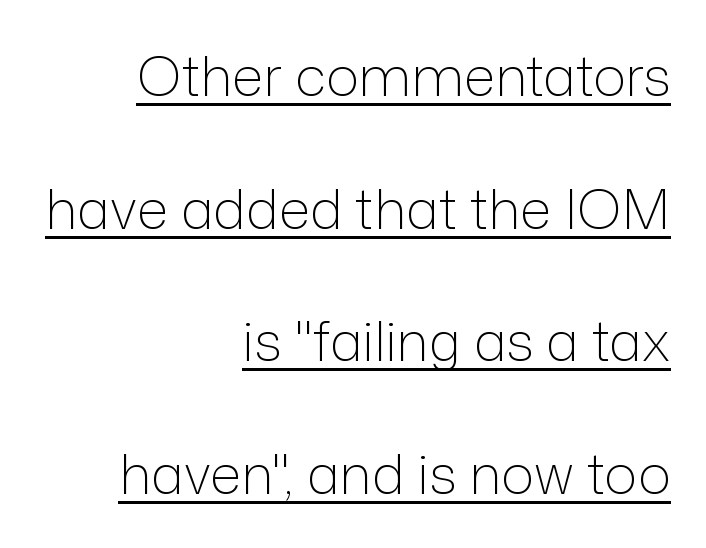
The image shows 55 px light sans-serif type, upright; set right-aligned, loose line spacing (2.41x), normal letter spacing, underlined; low stroke contrast and a medium x-height.
